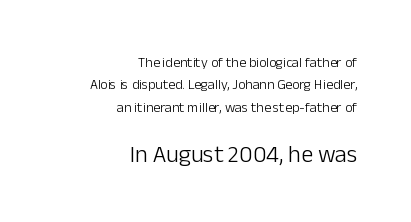
{"italic": "no", "bold": "no", "underline": "no", "align": "right", "line_spacing": "normal", "line_spacing_ratio": 1.6, "letter_spacing": "normal", "letter_spacing_em": 0.0, "larger_block": "second", "size_ratio": 1.71, "glyph_px": 24}
